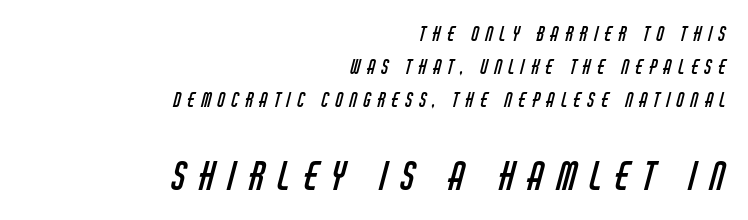
The image shows 38 px regular-weight, condensed sans-serif type; set right-aligned, line spacing 1.74x, unusually wide letter spacing (+0.35 em), not underlined; the second (bottom) block is 2.0x larger; low stroke contrast and a large x-height.
